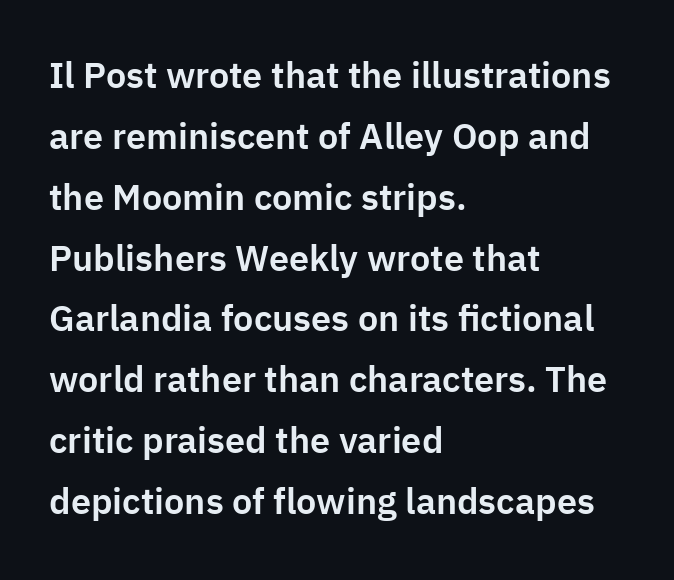
The font's upright variant was chosen for this text. Does the type have serifs? No, each stem ends abruptly. The rendering uses a moderate line-height, typical for paragraphs. The tracking reads as untouched default to a designer's eye. Is the block centered? No — it sits flush against the left margin. Note the varied advance widths — an 'i' is clearly narrower than an 'm'.
